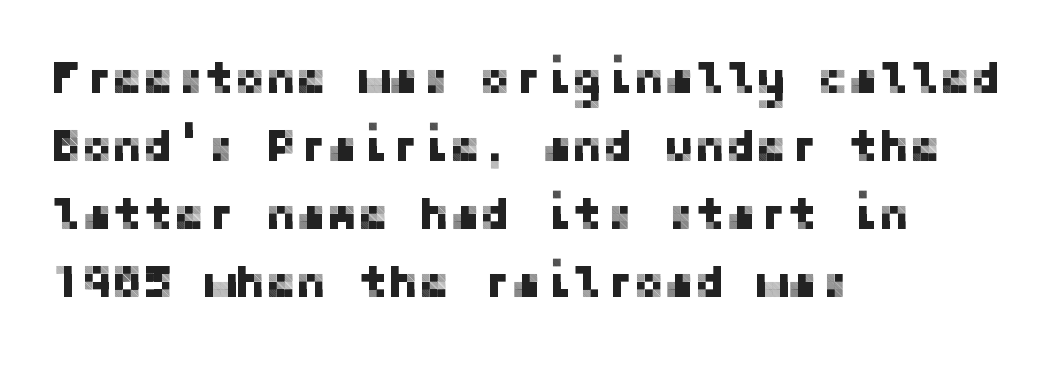
{"serif": "no", "italic": "no", "width": "normal", "stroke_contrast": "low", "x_height": "medium", "underline": "no", "align": "left", "line_spacing": "normal", "line_spacing_ratio": 1.48, "letter_spacing": "normal", "letter_spacing_em": 0.0, "glyph_px": 46}
